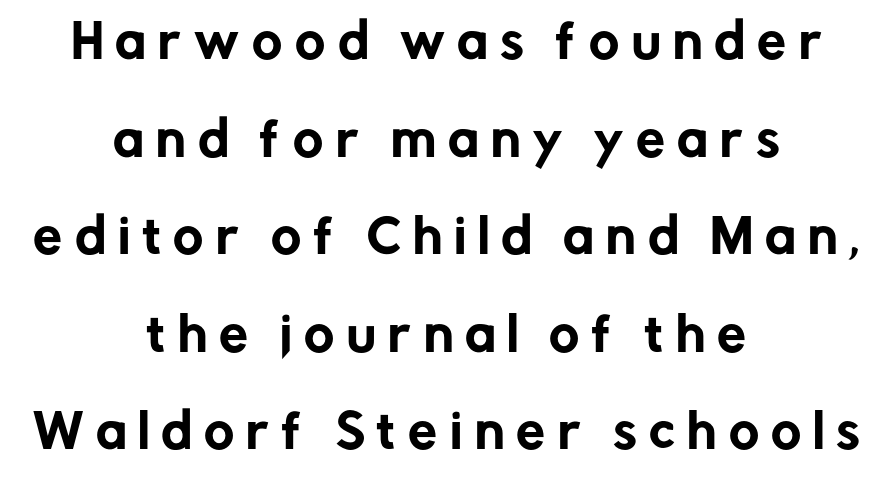
{"serif": "no", "italic": "no", "width": "normal", "stroke_contrast": "low", "x_height": "medium", "monospaced": "no", "underline": "no", "align": "center", "line_spacing": "loose", "line_spacing_ratio": 2.12, "letter_spacing": "wide", "letter_spacing_em": 0.27, "glyph_px": 46}
